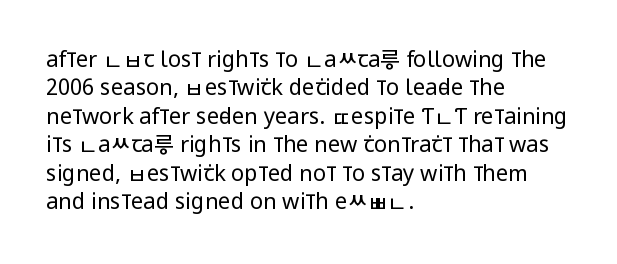
Rule under the text: the space is simply empty. Honestly, the letter spacing is just normal — you wouldn't notice it. The font's upright variant was chosen for this text. The strokes are not fattened; the text isn't bold. Layout note: lines flush left. The designer left line spacing at the default.
